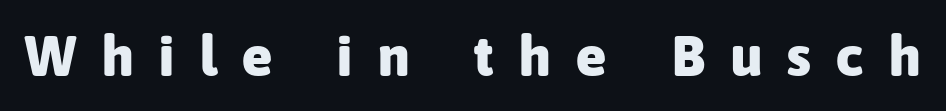
You'd pick this weight for a headline — it's a proper bold. If you drew a line through each stem, it would be perfectly vertical. Words appear elongated and porous because spacing is wide. Each letter keeps its own natural width here, so spacing adapts to shape. Words float on clear page, feet unadorned. I'd call this a sans setting — the letters go barefoot.
